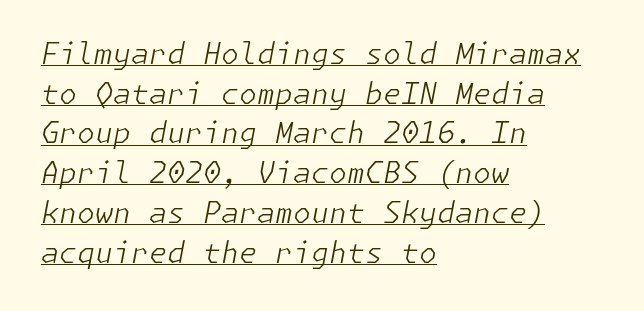
Q: Is the text bold? A: No.
Q: Is the text italic (slanted)? A: Yes, it leans right by about 11 degrees.
Q: Is the text underlined? A: Yes.
Q: How is the paragraph aligned? A: Left-aligned.
Q: Is the spacing between letters normal or unusually wide? A: Normal.
Q: Is the spacing between lines tight, normal or loose? A: Normal.
Q: Width (condensed, normal, or wide)? A: Normal.
Q: Stroke contrast? A: Low.
Q: x-height? A: Medium.
